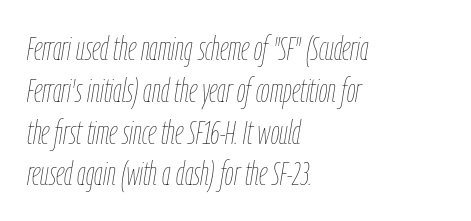
The image shows 34 px thin, condensed type, italic (leaning right); set left-aligned, line spacing 1.23x, normal letter spacing, not underlined; low stroke contrast and a medium x-height.
